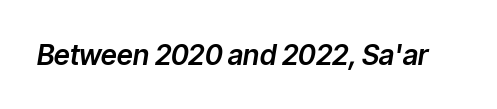
{"italic": "yes", "lean": "right", "slant_degrees": 9, "width": "normal", "stroke_contrast": "low", "x_height": "medium", "monospaced": "no", "underline": "no", "letter_spacing": "normal", "letter_spacing_em": 0.0, "glyph_px": 28}
